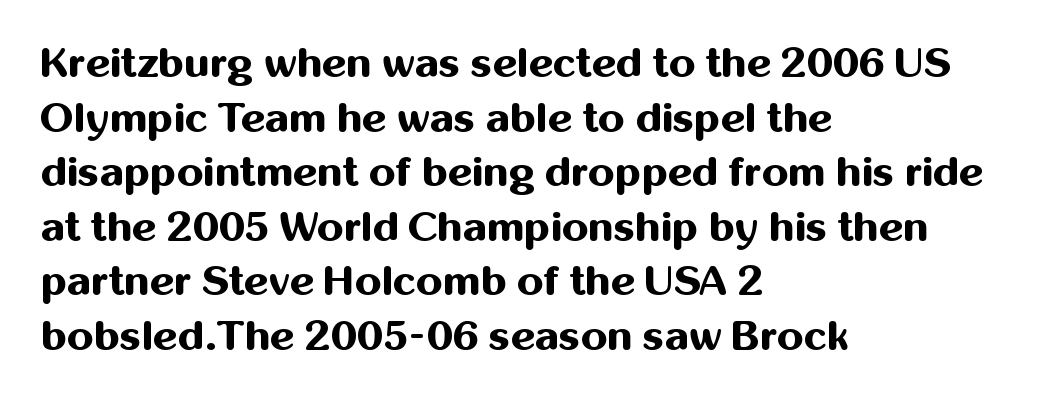
Glyph-to-glyph distance matches everyday printed text. What weight is shown? A full bold with thick strokes. Regular leading. To sum up the face: it is a sans, with no serifs. The passage shown is not underscored anywhere.
